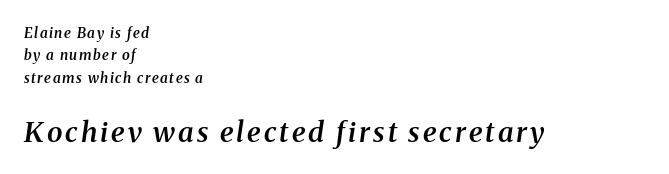
Q: Is the text bold? A: Semi-bold.
Q: Is the text italic (slanted)? A: Yes, it leans right by about 8 degrees.
Q: Is the typeface a serif or a sans-serif typeface? A: Serif.
Q: Is the text underlined? A: No.
Q: How is the paragraph aligned? A: Left-aligned.
Q: Is the spacing between lines tight, normal or loose? A: Normal.
Q: Which block of text is set in a larger size, the first (top) or the second (bottom)? A: The second (bottom) one.
Q: Width (condensed, normal, or wide)? A: Normal.
Q: Stroke contrast? A: Medium.
Q: x-height? A: Medium.
Q: Monospaced? A: No.
